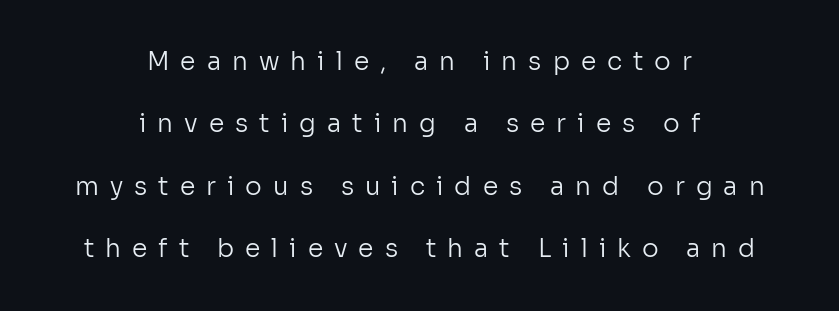
The image shows 25 px text type, upright; set centered, loose line spacing (2.5x), unusually wide letter spacing (+0.44 em), not underlined.
